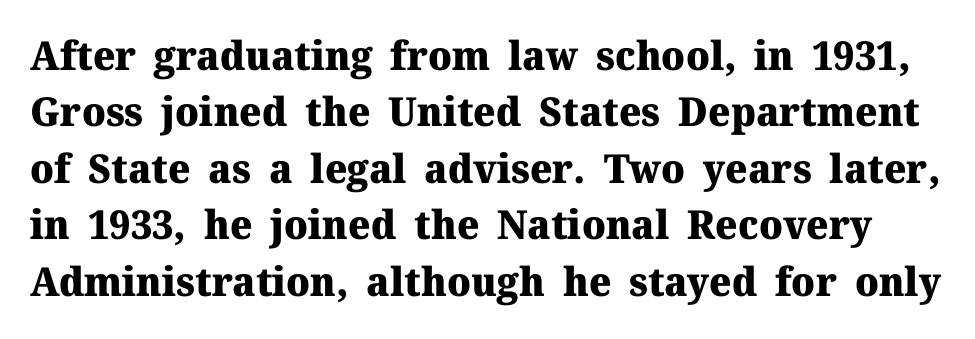
{"serif": "yes", "italic": "no", "bold": "yes", "weight": "heavy", "width": "normal", "stroke_contrast": "medium", "x_height": "medium", "monospaced": "no", "underline": "no", "line_spacing": "normal", "line_spacing_ratio": 1.41, "letter_spacing": "normal", "letter_spacing_em": 0.0, "glyph_px": 40}
